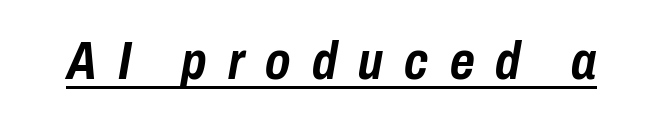
The passage shown is typed in a proportional face where columns would drift. A typesetter would call this heavily tracked-out type. Does a line run under the words? Yes, clearly. Is the type slanted? Yes — the strokes lean at a clear angle.
